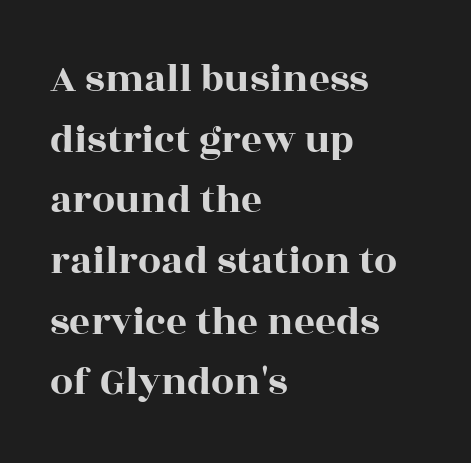
The image shows 41 px wide serif type, upright; set left-aligned, normal line spacing (1.48x), normal letter spacing, not underlined; a large x-height.
